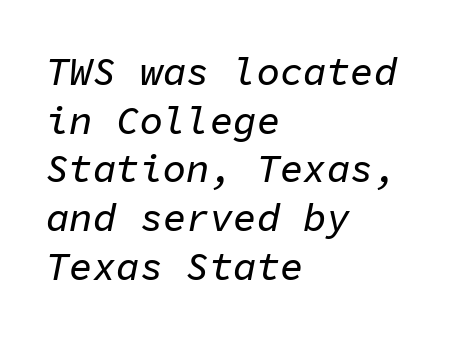
Q: Is the text italic (slanted)? A: Yes, it leans right by about 11 degrees.
Q: Is the text underlined? A: No.
Q: How is the paragraph aligned? A: Left-aligned.
Q: Is the spacing between letters normal or unusually wide? A: Normal.
Q: Is the spacing between lines tight, normal or loose? A: Normal.
Q: Width (condensed, normal, or wide)? A: Normal.
Q: Stroke contrast? A: Low.
Q: x-height? A: Medium.
Q: Monospaced? A: Yes.
